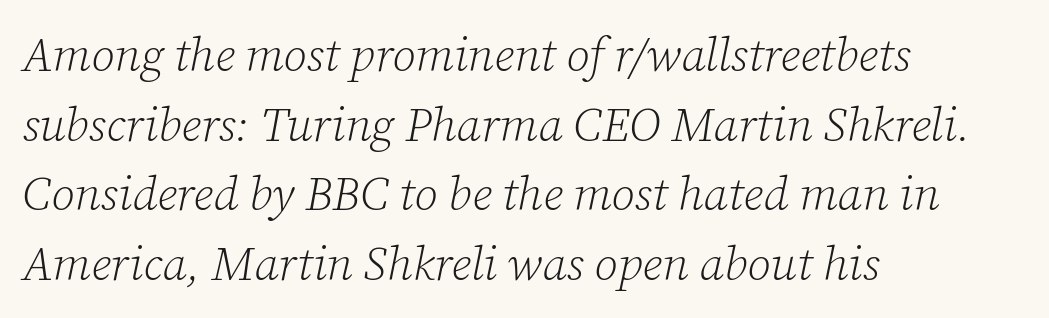
The image shows 47 px light serif type, italic (leaning right); set left-aligned, normal line spacing (1.48x), normal letter spacing, not underlined; low stroke contrast and a medium x-height.
